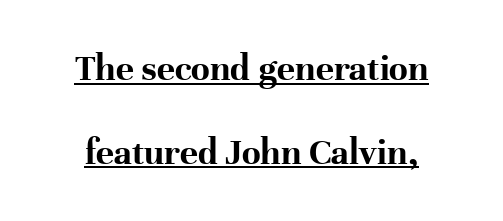
{"serif": "yes", "italic": "no", "bold": "yes", "weight": "bold", "width": "normal", "stroke_contrast": "high", "x_height": "medium", "monospaced": "no", "underline": "yes", "line_spacing": "loose", "line_spacing_ratio": 2.2, "letter_spacing": "normal", "letter_spacing_em": 0.0, "glyph_px": 38}
